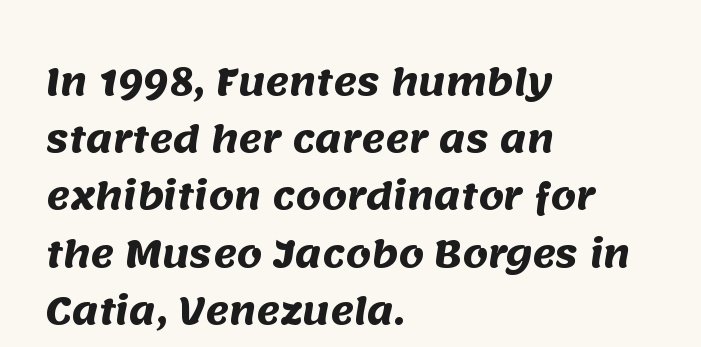
{"serif": "no", "bold": "yes", "weight": "heavy", "width": "normal", "stroke_contrast": "medium", "x_height": "large", "monospaced": "no", "underline": "no", "align": "left", "line_spacing": "normal", "line_spacing_ratio": 1.59, "letter_spacing": "normal", "letter_spacing_em": 0.0, "glyph_px": 36}
